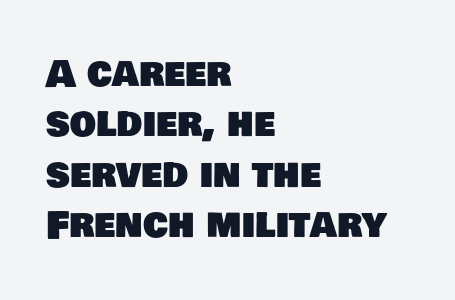
The image shows 37 px sans-serif type; set left-aligned, normal line spacing (1.36x), normal letter spacing, not underlined; low stroke contrast and a large x-height.
